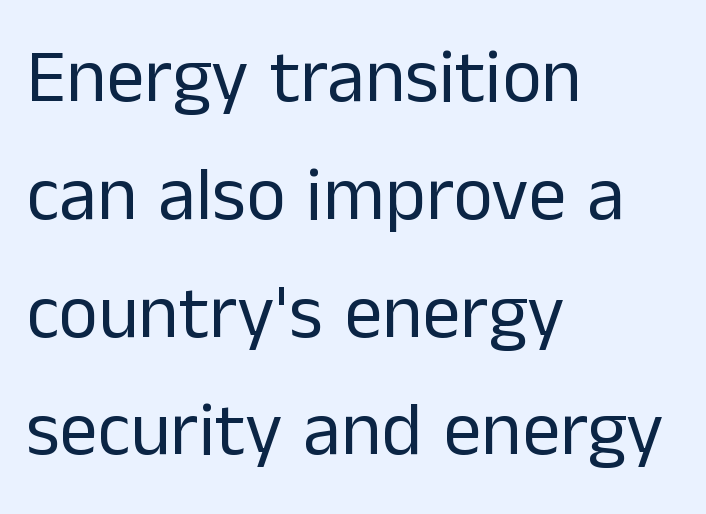
The font's upright variant was chosen for this text. Rule under the text: the space is simply empty. The lines sit at an ordinary, default distance from one another. Spacing verdict: proportional, widths tailored to each character.
